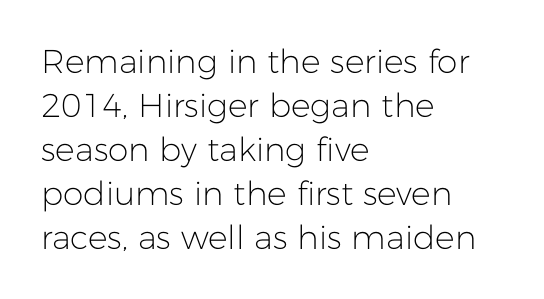
{"serif": "no", "italic": "no", "bold": "no", "weight": "light", "width": "normal", "stroke_contrast": "low", "x_height": "medium", "monospaced": "no", "underline": "no", "align": "left", "line_spacing": "normal", "line_spacing_ratio": 1.33, "letter_spacing": "normal", "letter_spacing_em": 0.0, "glyph_px": 33}
